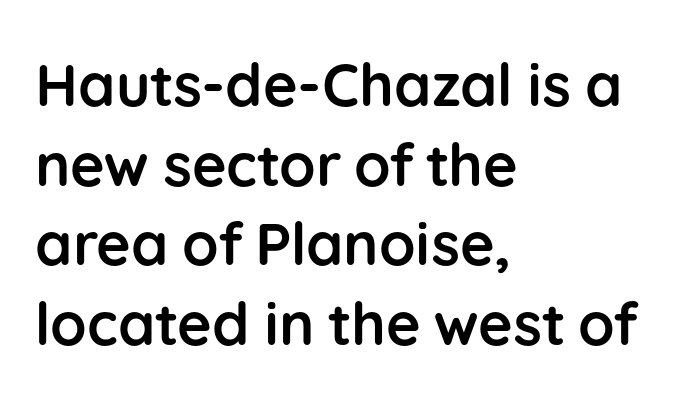
The image shows 59 px semibold sans-serif type, upright; set left-aligned, normal line spacing (1.35x), normal letter spacing, not underlined; low stroke contrast and a medium x-height.
